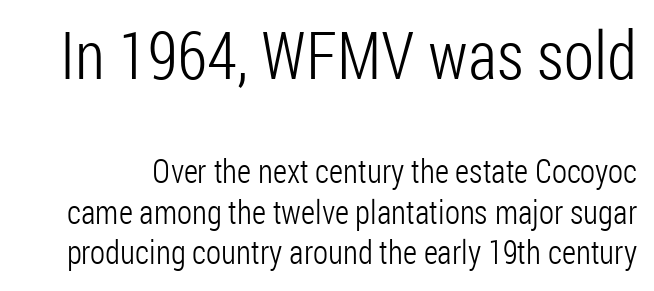
Q: Is the text bold? A: No.
Q: Is the text italic (slanted)? A: No, it is upright.
Q: Is the typeface a serif or a sans-serif typeface? A: Sans-serif.
Q: Is the text underlined? A: No.
Q: Is the spacing between letters normal or unusually wide? A: Normal.
Q: Which block of text is set in a larger size, the first (top) or the second (bottom)? A: The first (top) one.
Q: Width (condensed, normal, or wide)? A: Condensed.
Q: Stroke contrast? A: Low.
Q: x-height? A: Medium.
Q: Monospaced? A: No.
